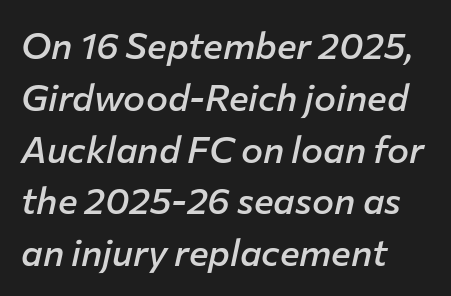
{"italic": "yes", "lean": "right", "slant_degrees": 12, "bold": "semi", "weight": "semibold", "width": "normal", "stroke_contrast": "low", "x_height": "medium", "monospaced": "no", "underline": "no", "align": "left", "line_spacing": "normal", "line_spacing_ratio": 1.4, "letter_spacing": "normal", "letter_spacing_em": 0.0, "glyph_px": 37}
